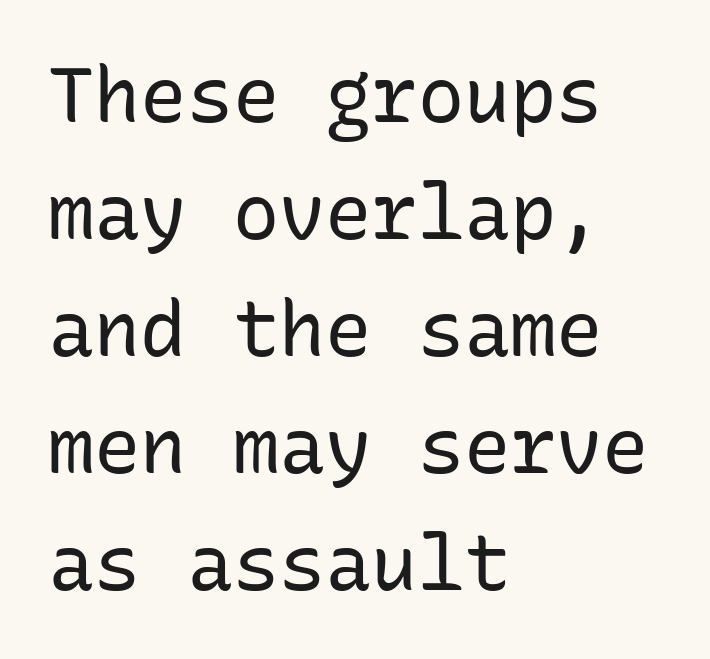
Q: Is the text bold? A: No.
Q: Is the text italic (slanted)? A: No, it is upright.
Q: Is the typeface a serif or a sans-serif typeface? A: Sans-serif.
Q: Is the text underlined? A: No.
Q: How is the paragraph aligned? A: Left-aligned.
Q: Is the spacing between letters normal or unusually wide? A: Normal.
Q: Is the spacing between lines tight, normal or loose? A: Normal.
Q: Width (condensed, normal, or wide)? A: Normal.
Q: Stroke contrast? A: Low.
Q: x-height? A: Medium.
Q: Monospaced? A: Yes.
